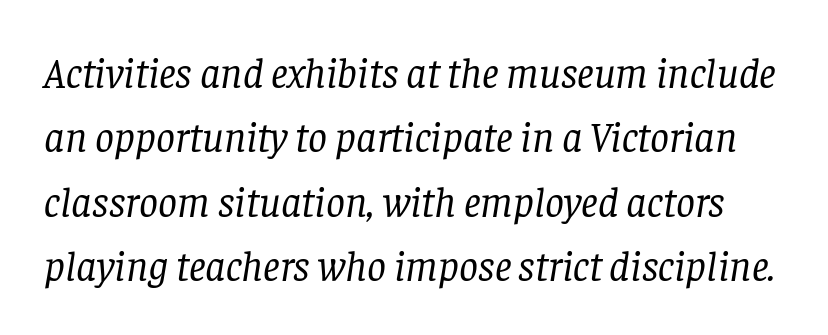
{"serif": "yes", "italic": "yes", "lean": "right", "slant_degrees": 8, "bold": "no", "weight": "regular", "width": "normal", "stroke_contrast": "low", "x_height": "large", "monospaced": "no", "underline": "no", "line_spacing": "normal", "line_spacing_ratio": 1.53, "letter_spacing": "normal", "letter_spacing_em": 0.0, "glyph_px": 42}
